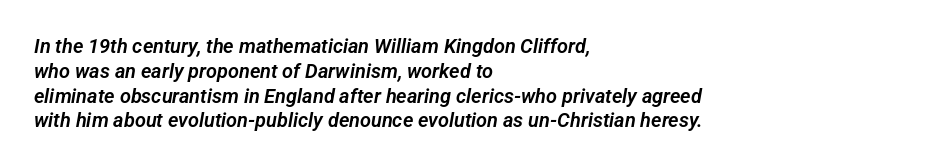
No word sits above an underline. The line texture is even and compact thanks to regular tracking. The ragged edge is on the right, which tells us the setting is flush left.
